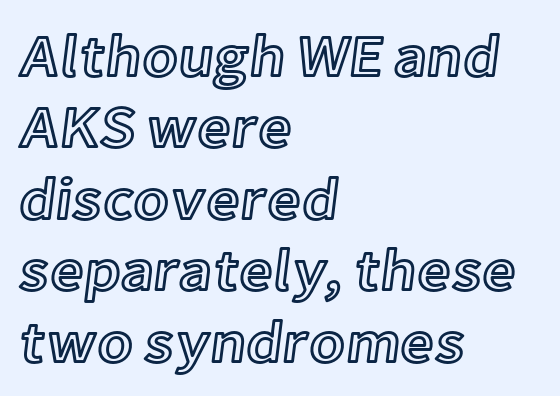
The image shows 59 px text type; set left-aligned, line spacing 1.21x, normal letter spacing, not underlined; a medium x-height.
